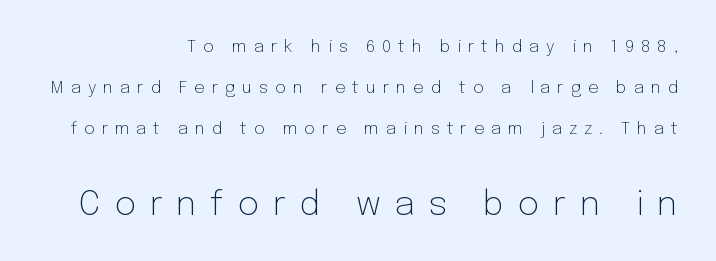
Notice how the passage keeps a crisp vertical edge on the right only. Size contrast runs from small at the top to large at the bottom. The passage shown is not underscored anywhere. Heft: none added — not bold.
